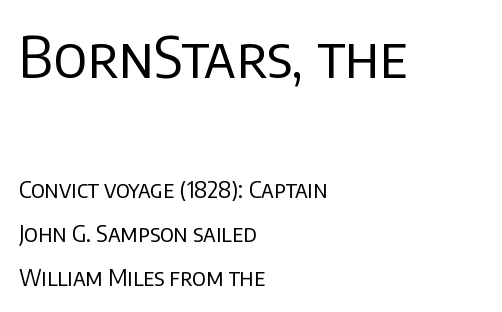
{"serif": "no", "italic": "no", "bold": "no", "weight": "regular", "width": "normal", "stroke_contrast": "low", "x_height": "large", "monospaced": "no", "underline": "no", "align": "left", "line_spacing": "loose", "line_spacing_ratio": 1.92, "letter_spacing": "normal", "letter_spacing_em": 0.0, "larger_block": "first", "size_ratio": 2.48, "glyph_px": 57}
